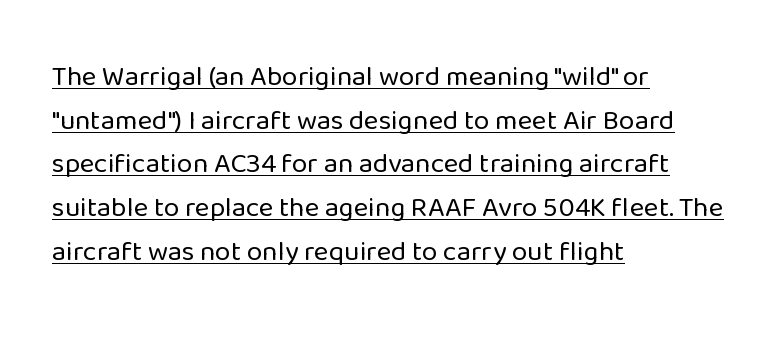
The text was rendered using a sans face with plain stroke endings. Each letter keeps its own natural width here, so spacing adapts to shape. Nobody touched the tracking dial on this one. Quick note: underline on. No extra ink here — the face is not bold. Characters remain perfectly vertical along every line.
